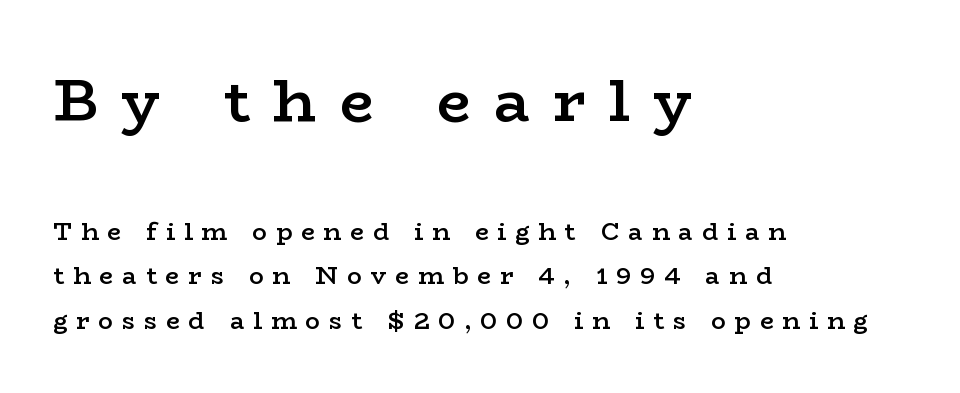
The image shows 60 px semibold, wide serif type, upright; set left-aligned, line spacing 1.85x, unusually wide letter spacing (+0.38 em), not underlined; the first (top) block is 2.5x larger; low stroke contrast and a medium x-height.
